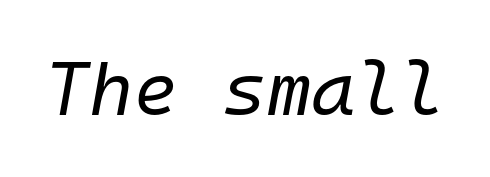
{"italic": "yes", "lean": "right", "slant_degrees": 10, "bold": "no", "weight": "regular", "width": "normal", "stroke_contrast": "low", "x_height": "medium", "monospaced": "yes", "underline": "no", "letter_spacing": "normal", "letter_spacing_em": 0.0, "glyph_px": 76}
